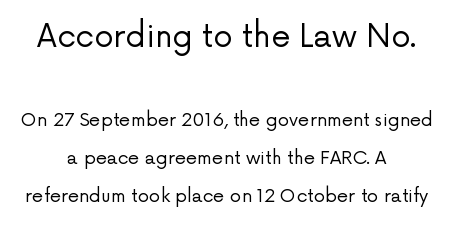
{"serif": "no", "italic": "no", "bold": "no", "weight": "regular", "width": "normal", "stroke_contrast": "low", "x_height": "medium", "monospaced": "no", "underline": "no", "align": "center", "line_spacing": "loose", "line_spacing_ratio": 2.12, "letter_spacing": "normal", "letter_spacing_em": 0.0, "larger_block": "first", "size_ratio": 1.72, "glyph_px": 31}
